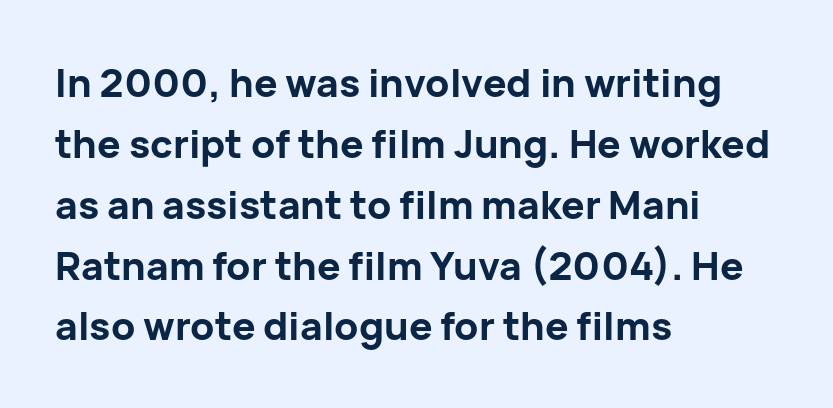
{"serif": "no", "italic": "no", "bold": "yes", "weight": "bold", "width": "normal", "stroke_contrast": "low", "x_height": "medium", "monospaced": "no", "underline": "no", "align": "left", "line_spacing": "normal", "line_spacing_ratio": 1.56, "letter_spacing": "normal", "letter_spacing_em": 0.0, "glyph_px": 39}
